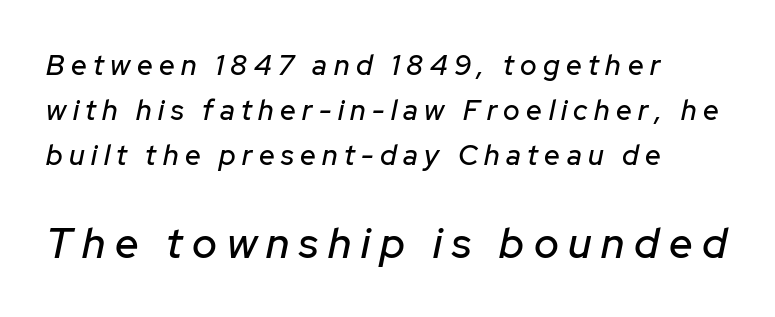
The tracking jumps out immediately: characters are airy and widely separated. This sample uses an oblique cut, with every glyph tilted off the vertical. The words here are not underlined. Caption: upper text group reduced, lower text group enlarged. Honestly, the row spacing looks completely unremarkable. Casual observation: everything's shoved over to the left.
